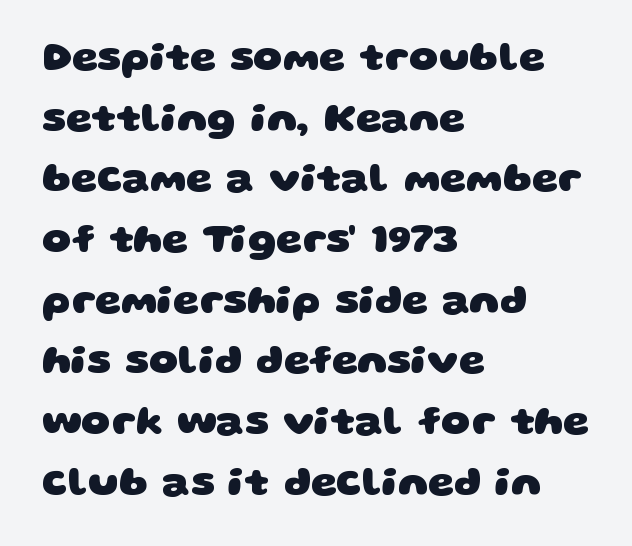
Q: Is the text bold? A: Yes.
Q: Is the typeface a serif or a sans-serif typeface? A: Sans-serif.
Q: Is the text underlined? A: No.
Q: How is the paragraph aligned? A: Left-aligned.
Q: Is the spacing between letters normal or unusually wide? A: Normal.
Q: Is the spacing between lines tight, normal or loose? A: Normal.
Q: Width (condensed, normal, or wide)? A: Wide.
Q: Stroke contrast? A: Low.
Q: x-height? A: Large.
Q: Monospaced? A: No.
